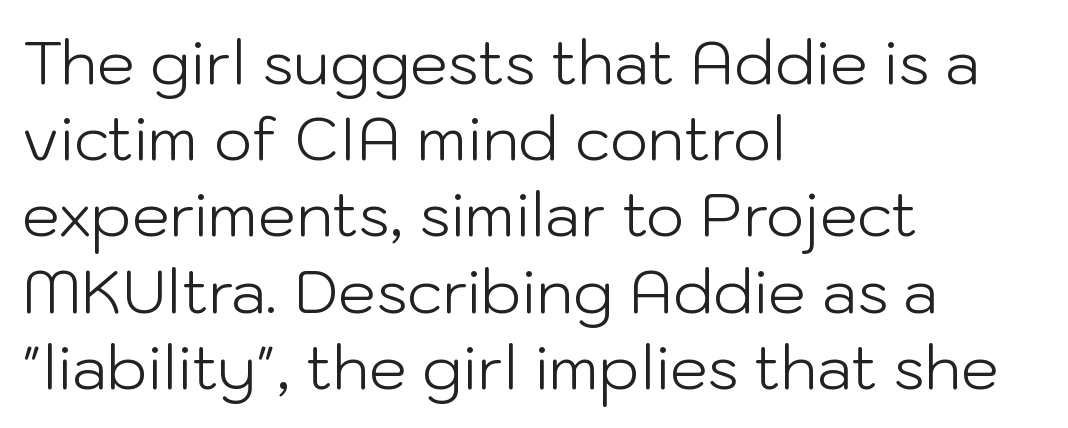
{"serif": "no", "italic": "no", "bold": "no", "weight": "light", "width": "normal", "stroke_contrast": "low", "x_height": "medium", "monospaced": "no", "underline": "no", "align": "left", "line_spacing": "normal", "line_spacing_ratio": 1.27, "letter_spacing": "normal", "letter_spacing_em": 0.0, "glyph_px": 60}
